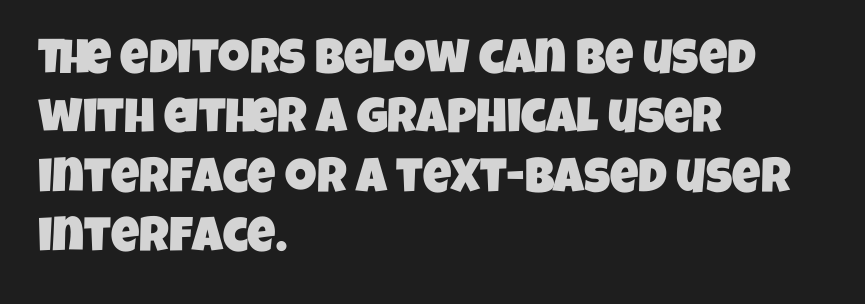
Does the type have serifs? No, each stem ends abruptly. Each letter keeps its own natural width here, so spacing adapts to shape. The passage is arranged the way most books set body copy — flush left. Descenders hang freely into open space.
